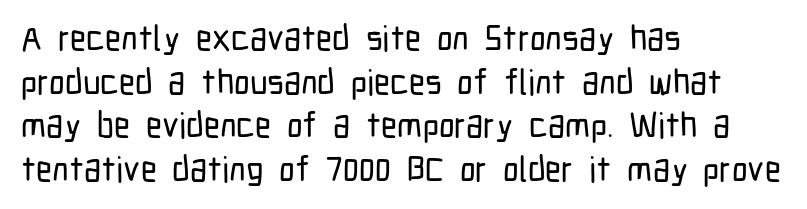
In terms of leading, this rendering sits right in the middle. Rendered with straight, roman letterforms. Stroke terminals: plain, sans-serif. Note the varied advance widths — an 'i' is clearly narrower than an 'm'. Here the glyphs are tracked normally, forming tight word shapes. In CSS terms this would be text-align: left.
